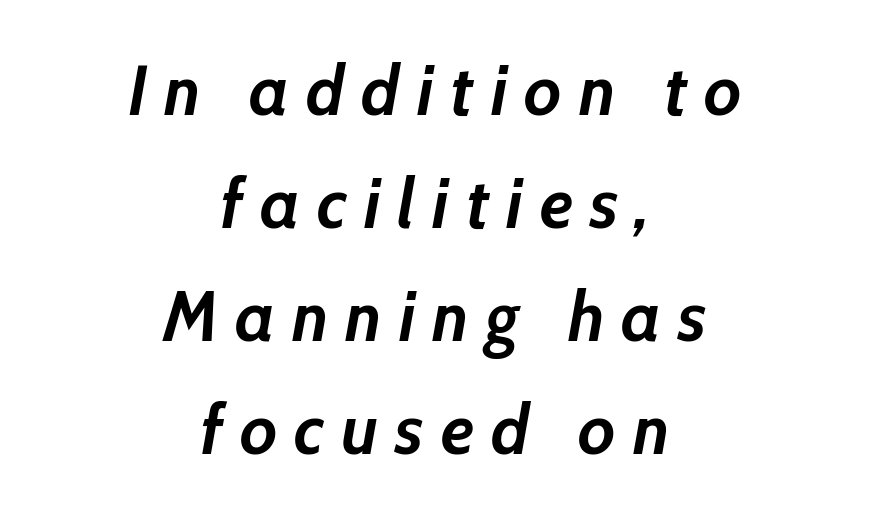
Is there much room between lines? A standard amount, neither cramped nor airy. Compared with a flush-left layout, this one balances lines on the center instead. This sample has the flowing, uneven cadence of proportional lettering. The letters are slanted; this is an italic face. The zone under the glyphs is completely vacant.
